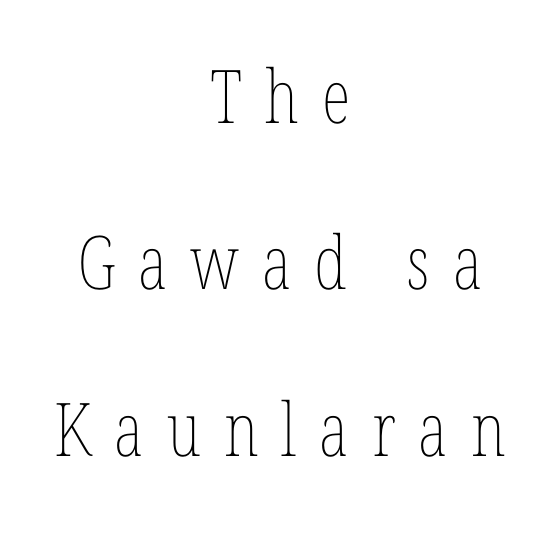
The block of text is sparse from top to bottom, with ample space between rows. There is plenty of visible air inserted between adjacent glyphs. Stems here are at most as thick as an everyday book face. This is roman type, the default non-slanted kind.
